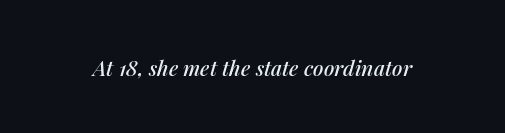
{"italic": "yes", "lean": "right", "slant_degrees": 14, "underline": "no", "letter_spacing": "normal", "letter_spacing_em": 0.0, "glyph_px": 21}
